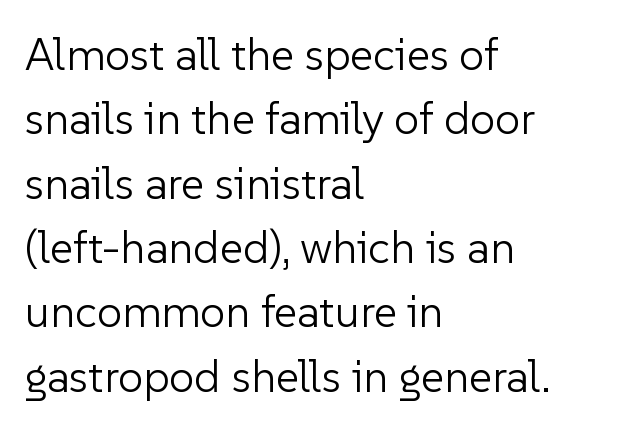
The image shows 45 px light sans-serif type, upright; set left-aligned, normal line spacing (1.43x), normal letter spacing, not underlined; low stroke contrast and a medium x-height.
